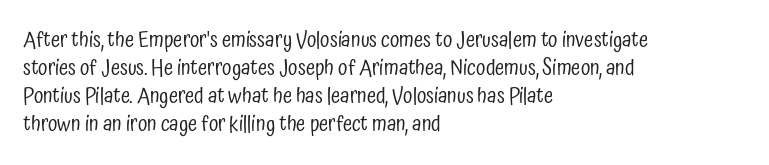
The image shows 21 px text type, upright; set left-aligned, normal line spacing (1.33x), normal letter spacing, not underlined.
